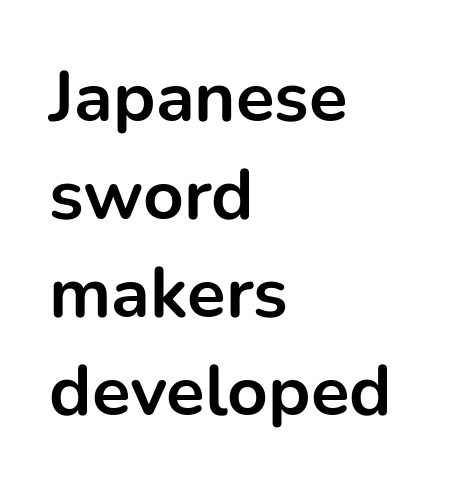
Posture: vertical. The rows are spaced the way most documents space them. Emphasis by weight is at full strength: bold. Which margin do the lines hug? The left one — the right edge is uneven. You could not count columns in this text — the font is proportionally spaced.
